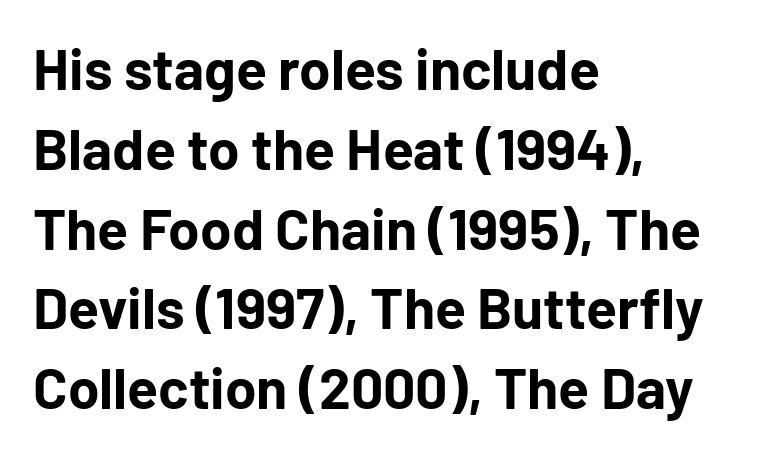
Q: Is the text bold? A: Yes.
Q: Is the text italic (slanted)? A: No, it is upright.
Q: Is the typeface a serif or a sans-serif typeface? A: Sans-serif.
Q: Is the text underlined? A: No.
Q: How is the paragraph aligned? A: Left-aligned.
Q: Is the spacing between letters normal or unusually wide? A: Normal.
Q: Is the spacing between lines tight, normal or loose? A: Normal.
Q: Width (condensed, normal, or wide)? A: Normal.
Q: Stroke contrast? A: Low.
Q: x-height? A: Medium.
Q: Monospaced? A: No.
